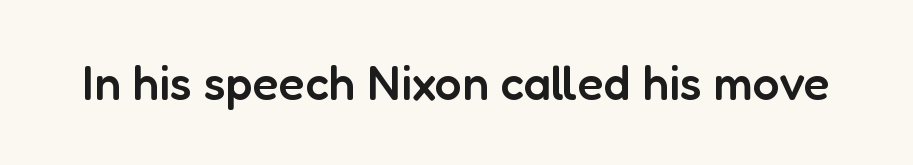
The letters advance in unequal steps, a hallmark of proportional type. Unlike a traditional serif, this face leaves its strokes unadorned. The letterforms sit shoulder to shoulder at normal distance. This is moderately heavy type, rendered in semibold. Plain, unruled lines of type.
